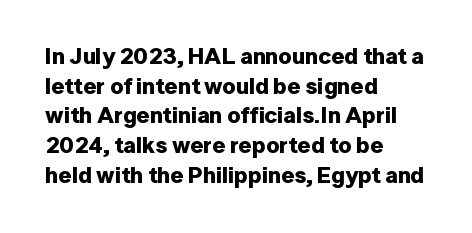
Q: Is the text bold? A: Yes.
Q: Is the text italic (slanted)? A: No, it is upright.
Q: Is the text underlined? A: No.
Q: How is the paragraph aligned? A: Left-aligned.
Q: Is the spacing between letters normal or unusually wide? A: Normal.
Q: Is the spacing between lines tight, normal or loose? A: Normal.
